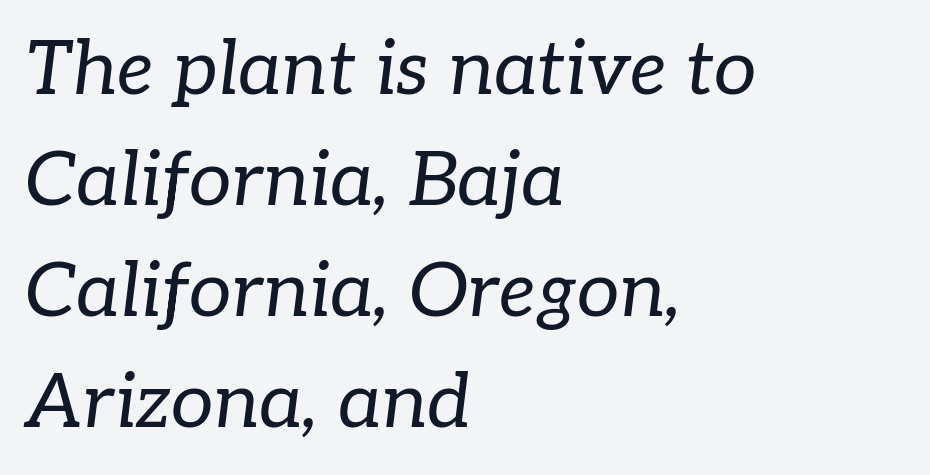
Serif or sans? Serif — the stroke terminals have little feet. The rendering uses natural spacing where letterforms have individual widths. There's an unmistakable incline to the writing here. The font sits on the lighter half of the weight spectrum, regular included. Characters follow at the spacing the type designer built in. Underlining? Definitely not there.
